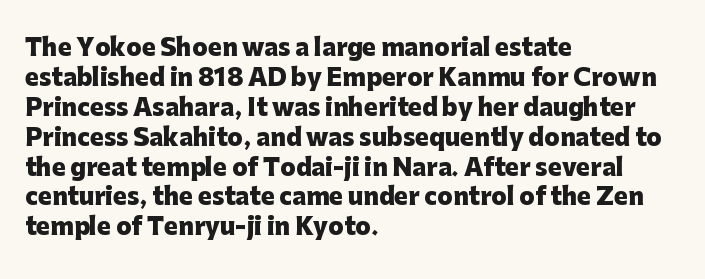
Q: Is the text bold? A: Yes.
Q: Is the text italic (slanted)? A: No, it is upright.
Q: Is the text underlined? A: No.
Q: How is the paragraph aligned? A: Left-aligned.
Q: Is the spacing between letters normal or unusually wide? A: Normal.
Q: Is the spacing between lines tight, normal or loose? A: Normal.
